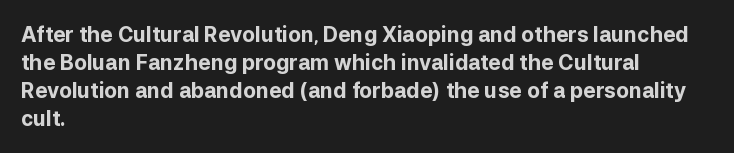
{"italic": "no", "bold": "yes", "underline": "no", "align": "left", "line_spacing": "normal", "line_spacing_ratio": 1.33, "letter_spacing": "normal", "letter_spacing_em": 0.0, "glyph_px": 21}
